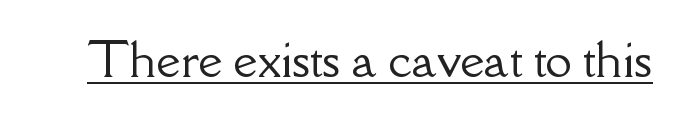
The passage shown has conventional tracking throughout. The words here are underlined. Ascenders rise straight up at ninety degrees. The letters carry serifs — small finishing strokes at the ends of their stems. Think of a printed novel: that variable character pitch is what you see here.
